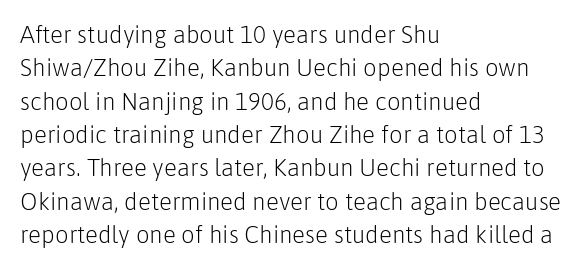
{"italic": "no", "bold": "no", "underline": "no", "align": "left", "line_spacing": "normal", "line_spacing_ratio": 1.39, "letter_spacing": "normal", "letter_spacing_em": 0.0, "glyph_px": 24}
